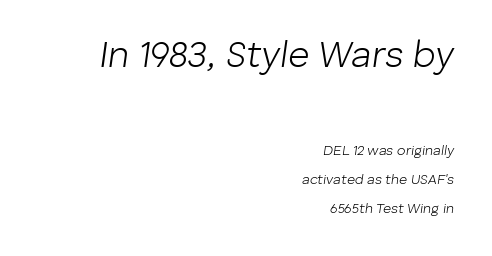
Which margin do the lines hug? The right one — the left edge is uneven. Typesetter's note — upper block bumped up in size, lower block left smaller. Each row of text sits above clean, open space. The vertical gap from one line to the next is large. Here the designer chose a conventional face with non-uniform glyph widths. Each stroke keeps to a modest, everyday thickness or less.
